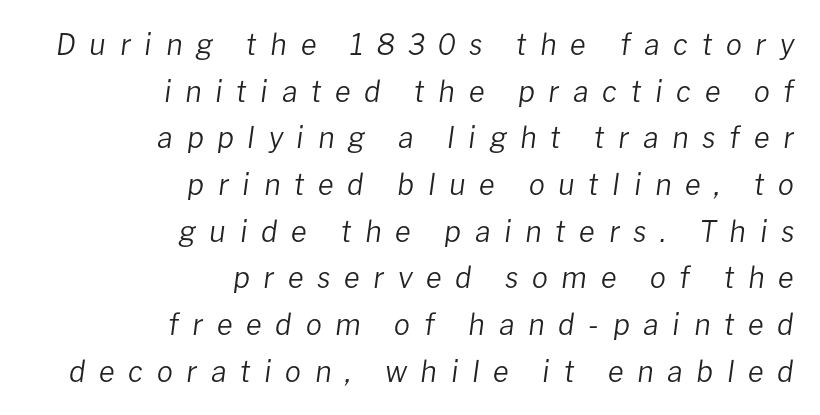
This is oblique type, the kind used for emphasis or titles. What's the leading like? Ordinary, nothing unusual. Is the stroke heavy? The answer is a plain regular-or-lighter. Alignment: flush right. This sample has the flowing, uneven cadence of proportional lettering. The tracking jumps out immediately: characters are airy and widely separated.
